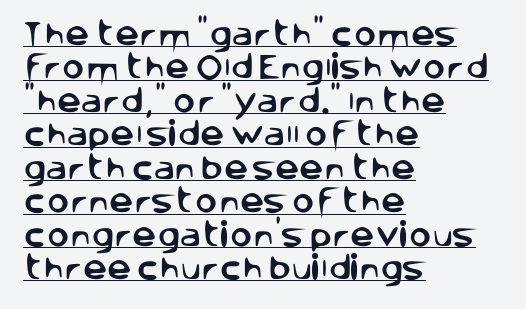
The image shows 27 px text type, upright; set left-aligned, line spacing 1.24x, normal letter spacing, underlined.
